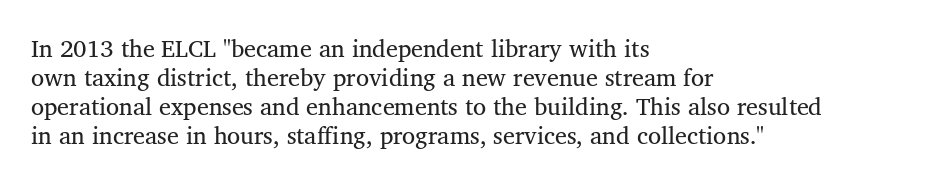
{"italic": "no", "bold": "no", "underline": "no", "align": "left", "line_spacing_ratio": 1.21, "letter_spacing": "normal", "letter_spacing_em": 0.0, "glyph_px": 24}
